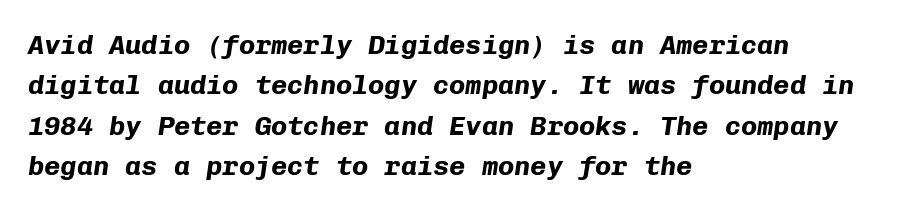
This sample uses an oblique cut, with every glyph tilted off the vertical. The face used here is rendered with its standard letterfit. Leading matches the norm, producing a regular column. Which margin do the lines hug? The left one — the right edge is uneven. Glance below the letters and you will spot only blank space. Chunky letters — that's bold for sure.
